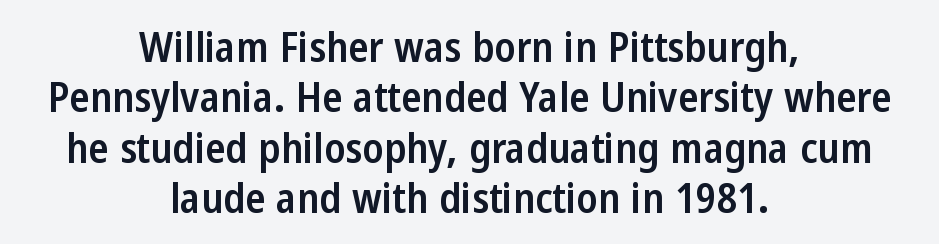
{"serif": "no", "italic": "no", "bold": "semi", "weight": "semibold", "width": "condensed", "stroke_contrast": "low", "x_height": "medium", "monospaced": "no", "underline": "no", "align": "center", "line_spacing_ratio": 1.2, "letter_spacing": "normal", "letter_spacing_em": 0.0, "glyph_px": 42}
